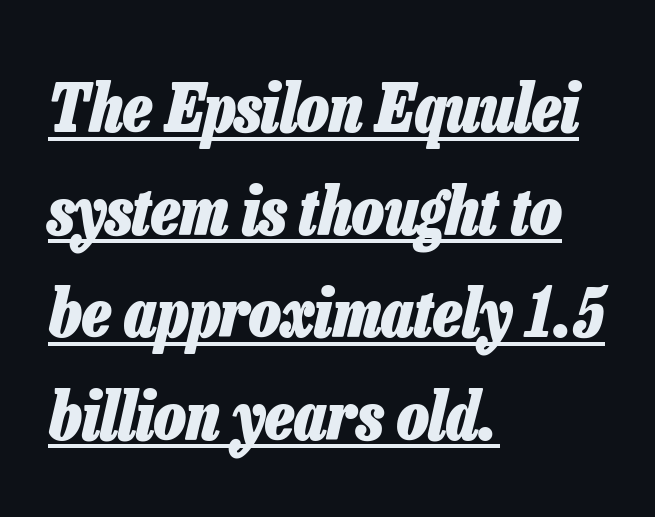
The image shows 67 px heavy, condensed type, italic (leaning right); set left-aligned, normal line spacing (1.53x), normal letter spacing, underlined; low stroke contrast and a medium x-height.
